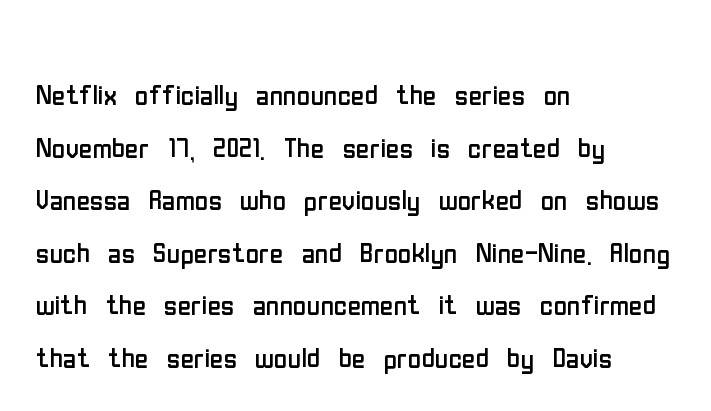
Q: Is the text bold? A: No.
Q: Is the text italic (slanted)? A: No, it is upright.
Q: Is the typeface a serif or a sans-serif typeface? A: Sans-serif.
Q: Is the text underlined? A: No.
Q: How is the paragraph aligned? A: Left-aligned.
Q: Is the spacing between letters normal or unusually wide? A: Normal.
Q: Is the spacing between lines tight, normal or loose? A: Normal.
Q: Width (condensed, normal, or wide)? A: Condensed.
Q: Stroke contrast? A: Low.
Q: x-height? A: Medium.
Q: Monospaced? A: No.
